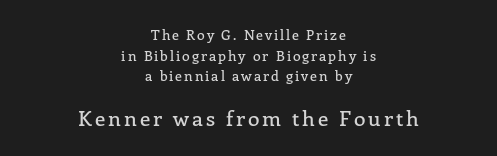
The image shows 21 px text type, upright; set centered, normal line spacing (1.48x), not underlined; the second (bottom) block is 1.5x larger.
